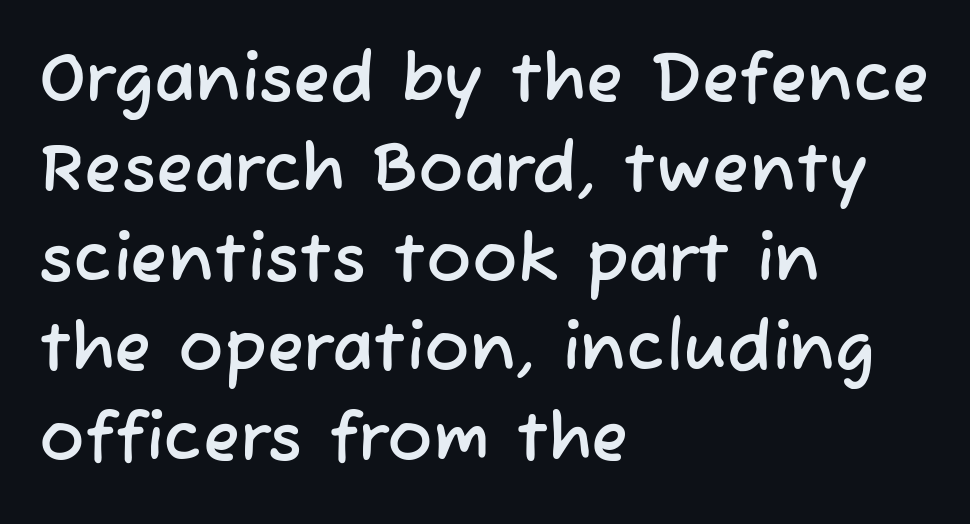
{"serif": "no", "width": "normal", "stroke_contrast": "low", "x_height": "medium", "monospaced": "no", "underline": "no", "align": "left", "line_spacing": "normal", "line_spacing_ratio": 1.32, "letter_spacing": "normal", "letter_spacing_em": 0.0, "glyph_px": 68}
